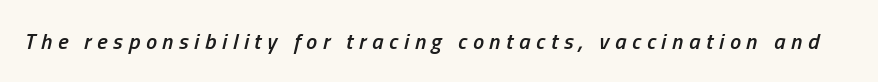
Q: Is the text bold? A: Semi-bold.
Q: Is the text italic (slanted)? A: Yes, it leans right by about 13 degrees.
Q: Is the text underlined? A: No.
Q: Is the spacing between letters normal or unusually wide? A: Unusually wide.
